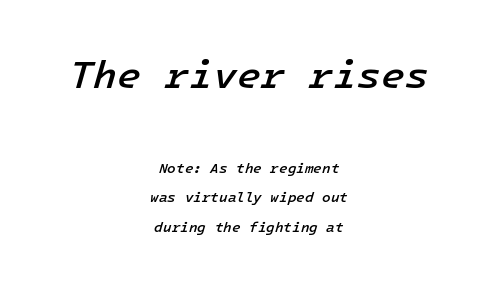
Q: Is the text bold? A: Semi-bold.
Q: Is the text italic (slanted)? A: Yes, it leans right by about 16 degrees.
Q: Is the text underlined? A: No.
Q: How is the paragraph aligned? A: Centered.
Q: Is the spacing between letters normal or unusually wide? A: Normal.
Q: Is the spacing between lines tight, normal or loose? A: Loose.
Q: Which block of text is set in a larger size, the first (top) or the second (bottom)? A: The first (top) one.
Q: Width (condensed, normal, or wide)? A: Normal.
Q: Stroke contrast? A: Low.
Q: x-height? A: Medium.
